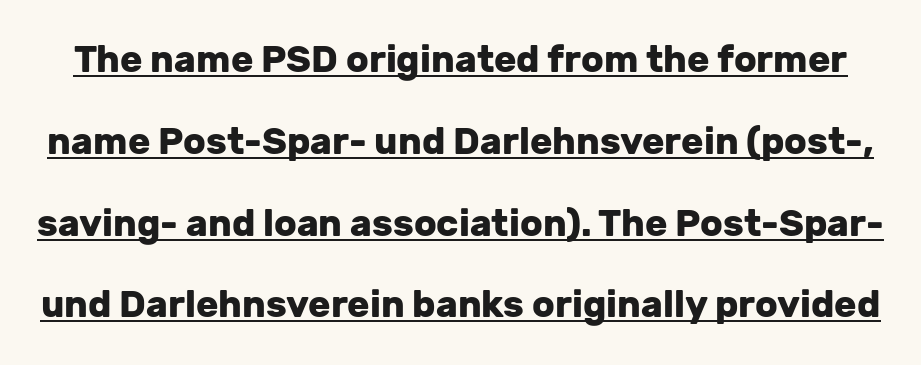
The letters advance in unequal steps, a hallmark of proportional type. Nope, no serifs anywhere on these letters. The characters look thick and weighty, a clear bold. Decoration check: the copy is underlined. Italic: no, the glyphs are upright roman. Baseline-to-baseline distance is far greater than the letter height.
